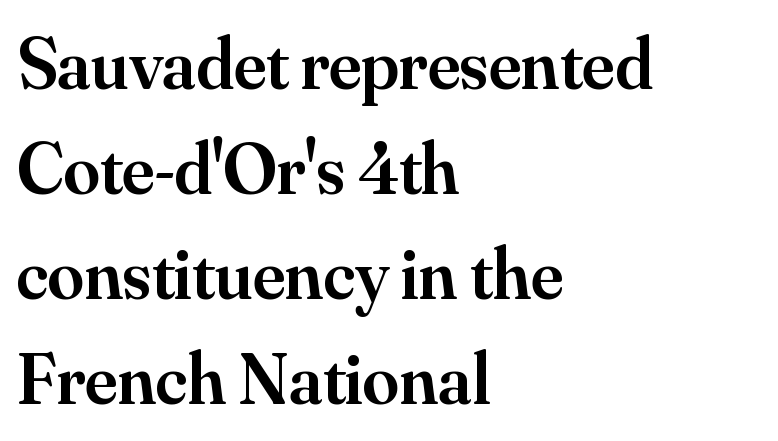
The image shows 73 px semibold serif type, upright; set left-aligned, normal line spacing (1.44x), normal letter spacing, not underlined; medium stroke contrast and a small x-height.
